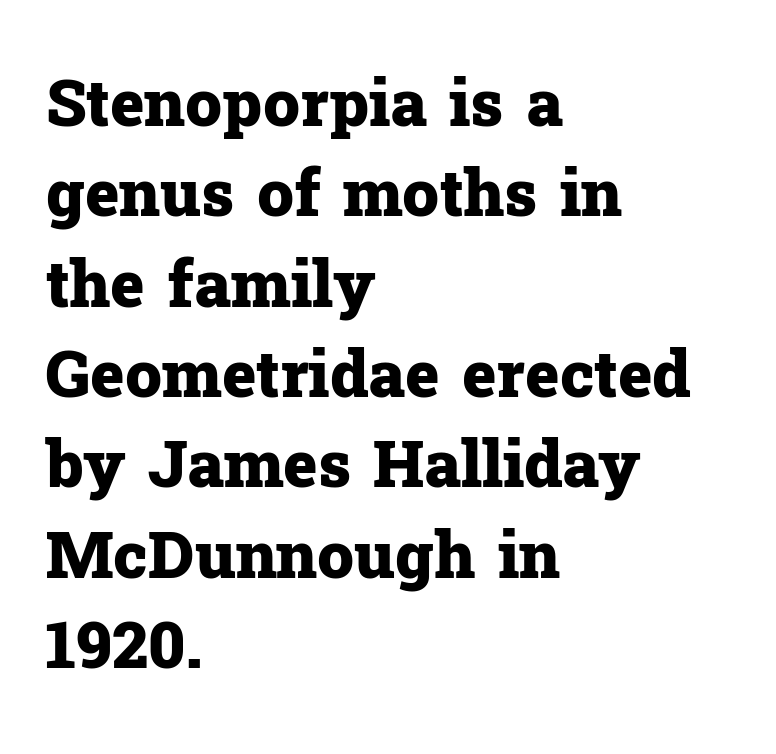
{"serif": "yes", "italic": "no", "bold": "yes", "weight": "heavy", "width": "normal", "stroke_contrast": "low", "x_height": "medium", "monospaced": "no", "underline": "no", "align": "left", "line_spacing": "normal", "line_spacing_ratio": 1.39, "letter_spacing": "normal", "letter_spacing_em": 0.0, "glyph_px": 65}
